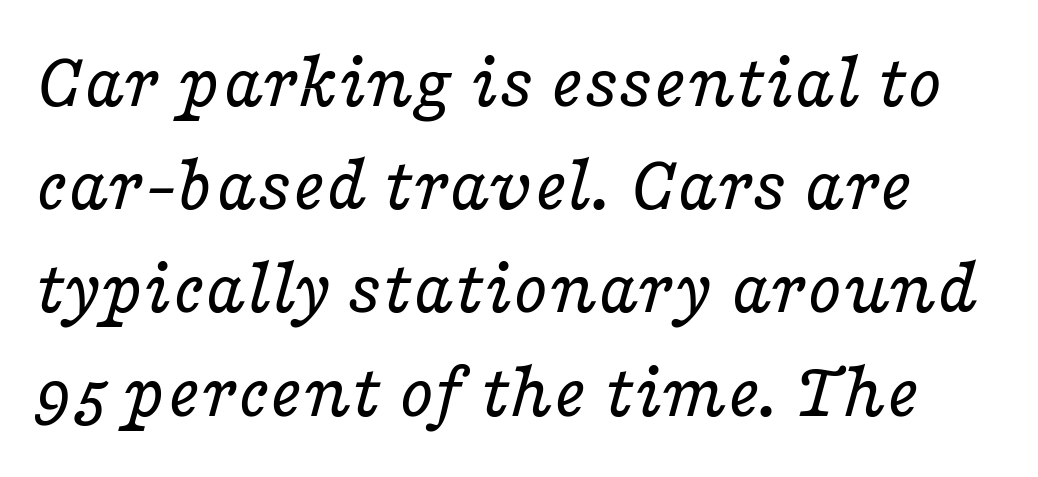
Q: Is the text bold? A: No.
Q: Is the text italic (slanted)? A: Yes, it leans right by about 16 degrees.
Q: Is the typeface a serif or a sans-serif typeface? A: Serif.
Q: Is the text underlined? A: No.
Q: Is the spacing between letters normal or unusually wide? A: Normal.
Q: Is the spacing between lines tight, normal or loose? A: Normal.
Q: Width (condensed, normal, or wide)? A: Wide.
Q: Stroke contrast? A: Low.
Q: x-height? A: Medium.
Q: Monospaced? A: No.
